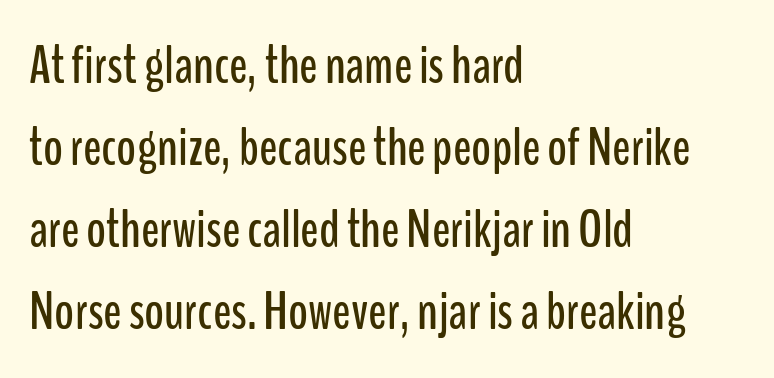
The image shows 54 px condensed sans-serif type, upright; set left-aligned, normal line spacing (1.52x), normal letter spacing, not underlined; low stroke contrast and a medium x-height.
